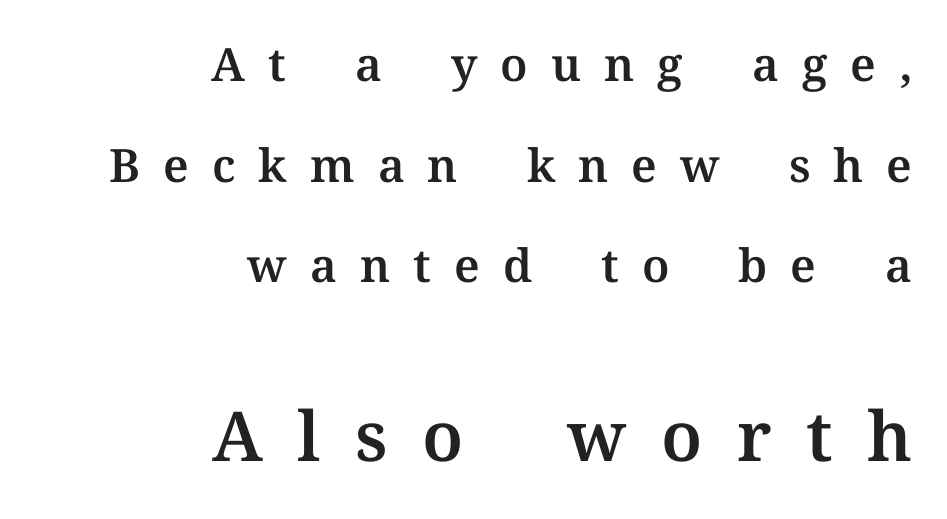
{"serif": "yes", "italic": "no", "width": "normal", "stroke_contrast": "medium", "x_height": "medium", "monospaced": "no", "underline": "no", "align": "right", "line_spacing": "loose", "line_spacing_ratio": 2.19, "letter_spacing": "wide", "letter_spacing_em": 0.5, "larger_block": "second", "size_ratio": 1.5, "glyph_px": 69}
